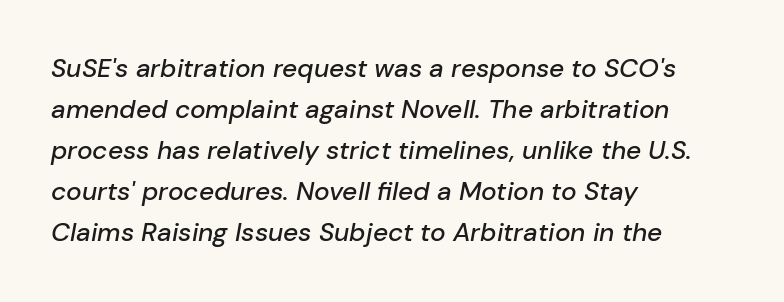
Evenly set lines give the paragraph a standard silhouette. Nobody touched the tracking dial on this one. The baseline area is clear. Characters are canted at an angle relative to the baseline's perpendicular. Caption: multi-line text, flush left, ragged right.
